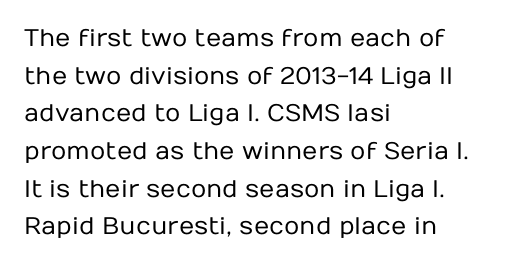
Q: Is the text bold? A: No.
Q: Is the text italic (slanted)? A: No, it is upright.
Q: Is the text underlined? A: No.
Q: How is the paragraph aligned? A: Left-aligned.
Q: Is the spacing between letters normal or unusually wide? A: Normal.
Q: Is the spacing between lines tight, normal or loose? A: Normal.
